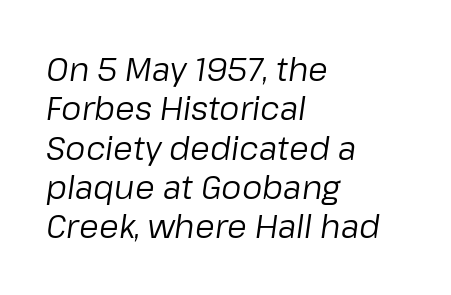
{"italic": "yes", "lean": "right", "slant_degrees": 8, "bold": "no", "weight": "regular", "width": "normal", "stroke_contrast": "low", "x_height": "medium", "monospaced": "no", "underline": "no", "align": "left", "line_spacing_ratio": 1.23, "letter_spacing": "normal", "letter_spacing_em": 0.0, "glyph_px": 32}
